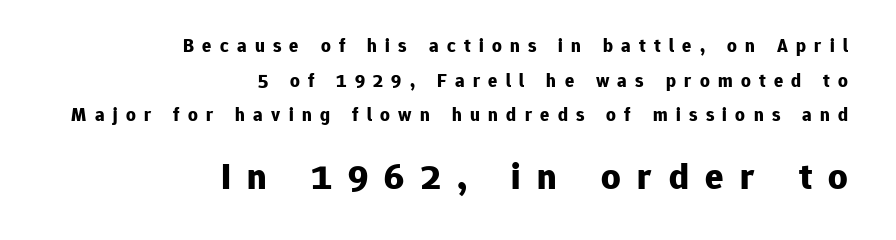
Q: Is the text bold? A: Yes.
Q: Is the text italic (slanted)? A: No, it is upright.
Q: Is the typeface a serif or a sans-serif typeface? A: Sans-serif.
Q: Is the text underlined? A: No.
Q: How is the paragraph aligned? A: Right-aligned.
Q: Is the spacing between letters normal or unusually wide? A: Unusually wide.
Q: Which block of text is set in a larger size, the first (top) or the second (bottom)? A: The second (bottom) one.
Q: Width (condensed, normal, or wide)? A: Normal.
Q: Stroke contrast? A: Low.
Q: x-height? A: Medium.
Q: Monospaced? A: No.
